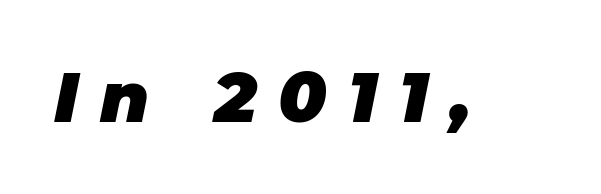
{"italic": "yes", "lean": "right", "slant_degrees": 11, "bold": "yes", "weight": "heavy", "width": "normal", "stroke_contrast": "low", "x_height": "large", "monospaced": "no", "underline": "no", "letter_spacing": "wide", "letter_spacing_em": 0.31, "glyph_px": 70}
